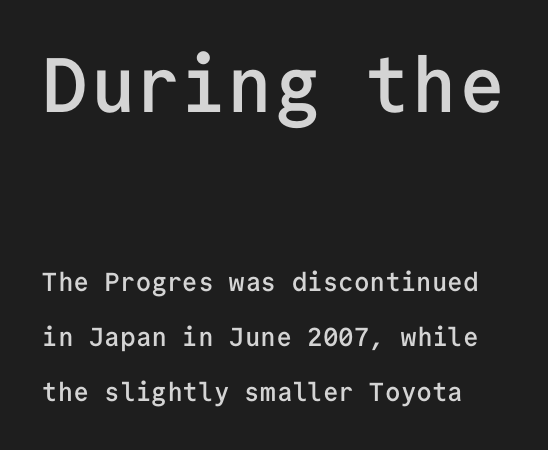
Q: Is the text bold? A: Semi-bold.
Q: Is the text italic (slanted)? A: No, it is upright.
Q: Is the typeface a serif or a sans-serif typeface? A: Sans-serif.
Q: Is the text underlined? A: No.
Q: Is the spacing between letters normal or unusually wide? A: Normal.
Q: Is the spacing between lines tight, normal or loose? A: Loose.
Q: Which block of text is set in a larger size, the first (top) or the second (bottom)? A: The first (top) one.
Q: Width (condensed, normal, or wide)? A: Normal.
Q: Stroke contrast? A: Low.
Q: x-height? A: Medium.
Q: Monospaced? A: Yes.
